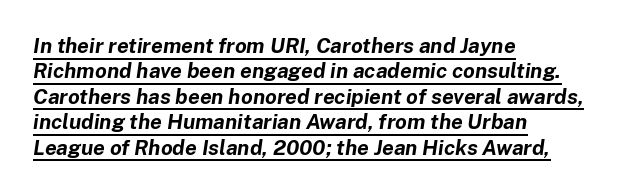
The image shows 21 px bold type, italic (leaning right); set left-aligned, line spacing 1.21x, normal letter spacing, underlined.
